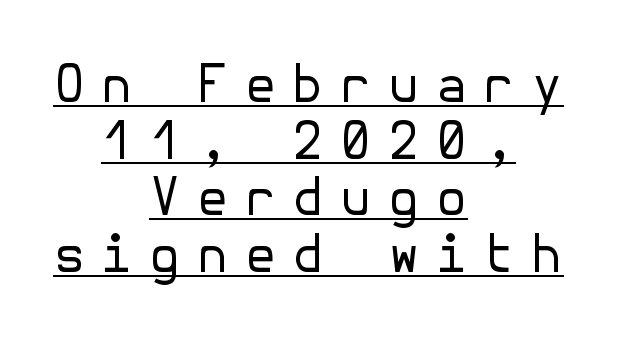
Q: Is the text bold? A: No.
Q: Is the text italic (slanted)? A: No, it is upright.
Q: Is the typeface a serif or a sans-serif typeface? A: Sans-serif.
Q: Is the text underlined? A: Yes.
Q: How is the paragraph aligned? A: Centered.
Q: Is the spacing between letters normal or unusually wide? A: Unusually wide.
Q: Is the spacing between lines tight, normal or loose? A: Tight.
Q: Width (condensed, normal, or wide)? A: Normal.
Q: Stroke contrast? A: Low.
Q: x-height? A: Medium.
